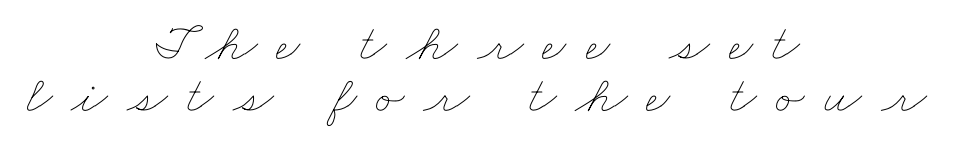
The image shows 53 px thin, wide type; set centered, tight line spacing (0.98x), unusually wide letter spacing (+0.36 em), not underlined; low stroke contrast and a small x-height.
